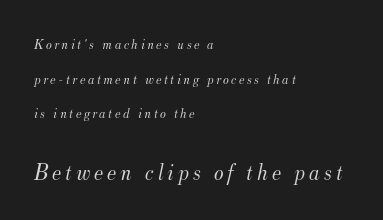
Q: Is the text bold? A: No.
Q: Is the text italic (slanted)? A: Yes, it leans right by about 12 degrees.
Q: Is the text underlined? A: No.
Q: How is the paragraph aligned? A: Left-aligned.
Q: Is the spacing between lines tight, normal or loose? A: Loose.
Q: Which block of text is set in a larger size, the first (top) or the second (bottom)? A: The second (bottom) one.
